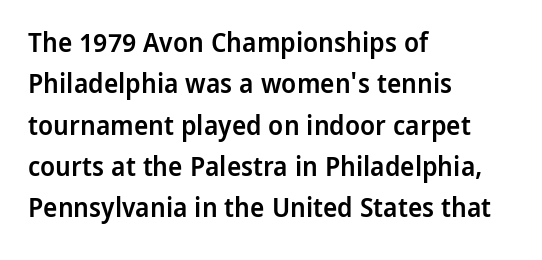
Q: Is the text bold? A: Semi-bold.
Q: Is the text italic (slanted)? A: No, it is upright.
Q: Is the text underlined? A: No.
Q: How is the paragraph aligned? A: Left-aligned.
Q: Is the spacing between letters normal or unusually wide? A: Normal.
Q: Is the spacing between lines tight, normal or loose? A: Normal.
